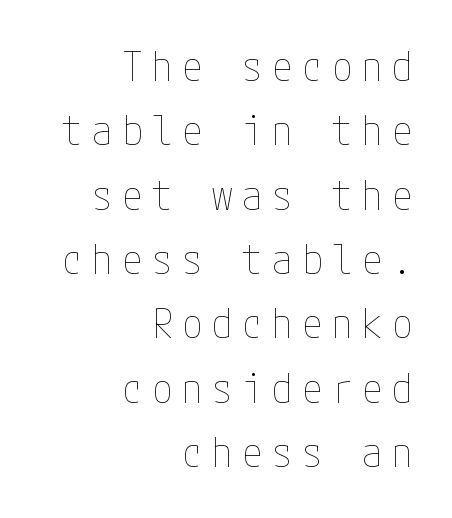
Underline: absent. This rendering widens character spacing well past its baseline value. Rows of type keep a routine distance in the vertical direction. Line ends are locked; line starts wander.
